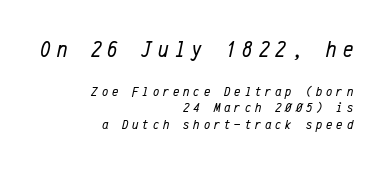
The passage shown is not bold in any degree. The passage is arranged like a letterhead date or caption credit — flush right. Of the two passages, the one on top uses the larger point size. The strip under each line holds only bare page.
